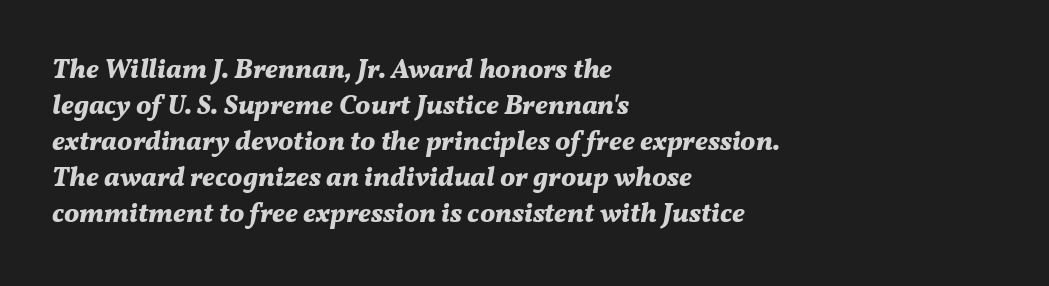
Q: Is the text bold? A: Yes.
Q: Is the text italic (slanted)? A: Yes, it leans right by about 11 degrees.
Q: Is the text underlined? A: No.
Q: How is the paragraph aligned? A: Left-aligned.
Q: Is the spacing between letters normal or unusually wide? A: Normal.
Q: Is the spacing between lines tight, normal or loose? A: Normal.
